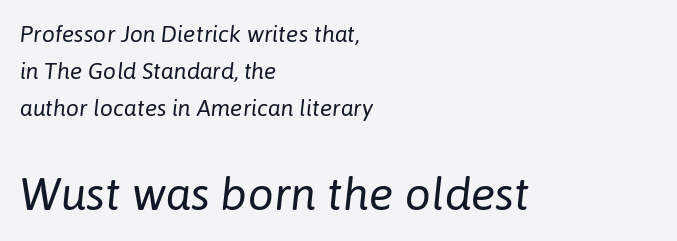
Posture: slanted. Bold? No — there's no thickening of the strokes. No extra tracking has been applied to these lines. Notice how the passage keeps a crisp vertical edge on the left only. The passage shown stacks its lines at a standard gap.
